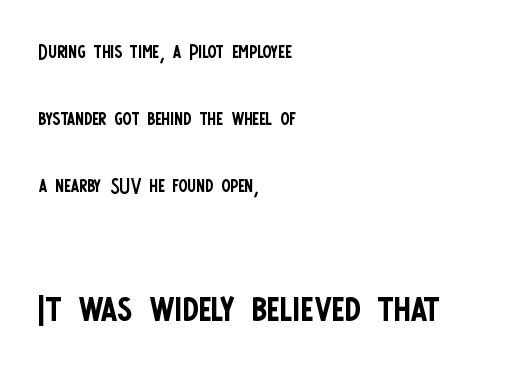
This layout puts the modest block above and the oversized block below. Stroke thickness stays within the range of a standard reading face or lighter. Classification — sans serif. Students, note that the glyphs here touch the page at normal intervals. Line spacing here is loose. Every character sits straight up, as roman type does.
